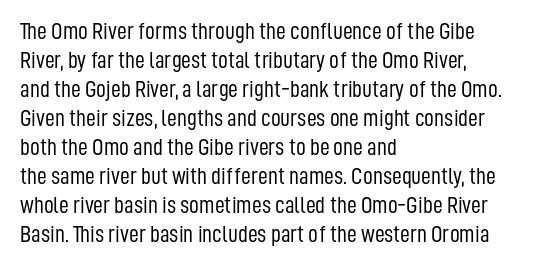
The strokes carry an ordinary text weight at most. Default kerning and tracking; the words read as compact shapes. The gap between lines stays unmarked. Does the lettering tilt? It doesn't — this is upright.
